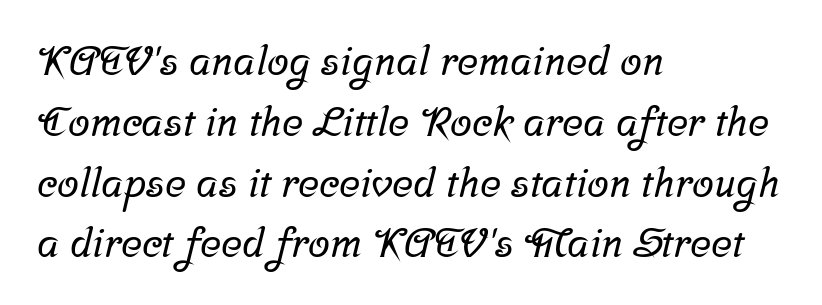
The specimen omits any rule beneath the text block's lines. Regular leading. Tracking here is standard; glyphs follow each other at the usual distance. The face used here is proportionally spaced, like ordinary book or web type. Layout note: lines flush left.
